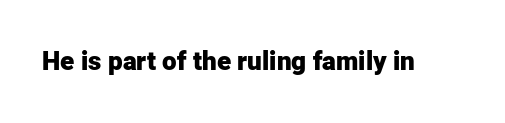
Only glyphs here, with clear space below each row. Rendered with straight, roman letterforms. The glyphs have the mass of a bold cut. Observe the ordinary spacing: letters are neighbours, not strangers.
